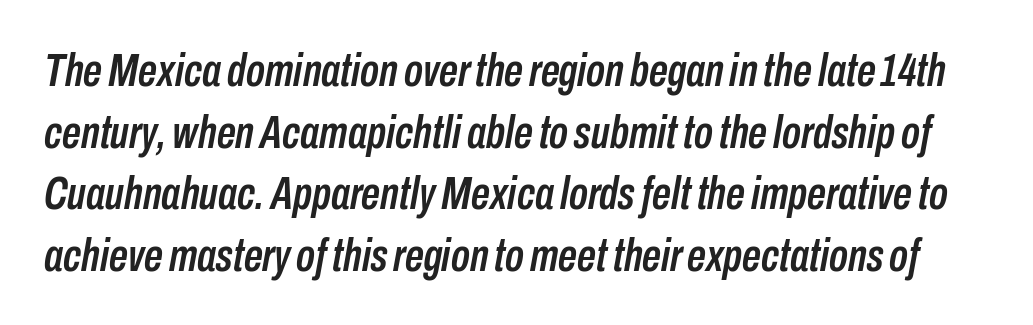
Q: Is the text italic (slanted)? A: Yes, it leans right by about 10 degrees.
Q: Is the text underlined? A: No.
Q: Is the spacing between letters normal or unusually wide? A: Normal.
Q: Is the spacing between lines tight, normal or loose? A: Normal.
Q: Width (condensed, normal, or wide)? A: Condensed.
Q: Stroke contrast? A: Low.
Q: x-height? A: Medium.
Q: Monospaced? A: No.
